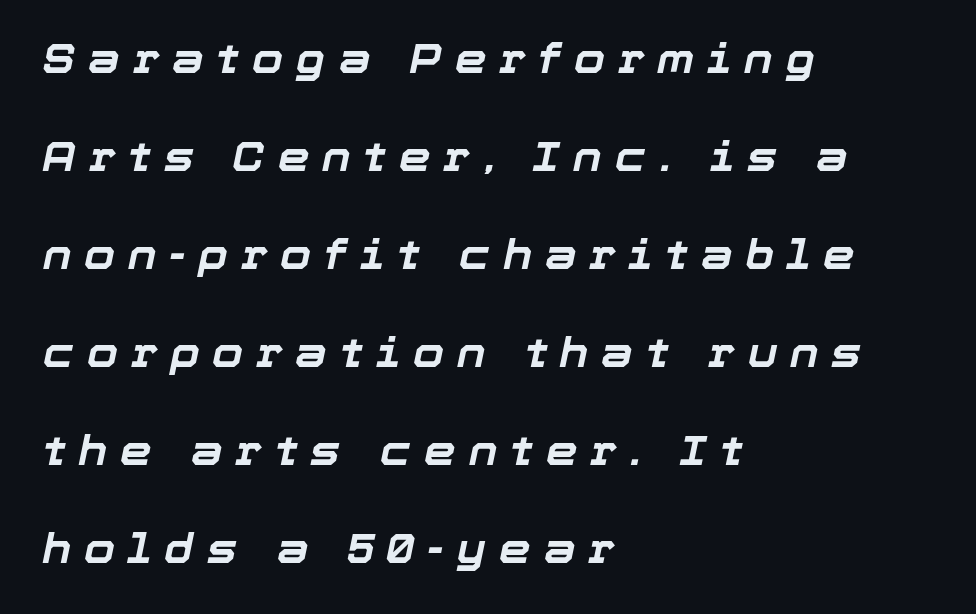
Q: Is the text bold? A: Yes.
Q: Is the text italic (slanted)? A: Yes, it leans right by about 12 degrees.
Q: Is the text underlined? A: No.
Q: How is the paragraph aligned? A: Left-aligned.
Q: Is the spacing between letters normal or unusually wide? A: Unusually wide.
Q: Is the spacing between lines tight, normal or loose? A: Loose.
Q: Width (condensed, normal, or wide)? A: Normal.
Q: Stroke contrast? A: Low.
Q: x-height? A: Medium.
Q: Monospaced? A: No.
